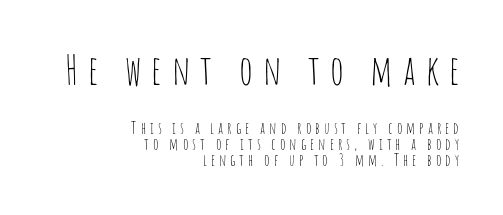
{"serif": "no", "italic": "no", "bold": "no", "weight": "thin", "width": "condensed", "stroke_contrast": "low", "x_height": "large", "monospaced": "no", "underline": "no", "align": "right", "line_spacing": "tight", "line_spacing_ratio": 1.02, "letter_spacing": "wide", "letter_spacing_em": 0.25, "larger_block": "first", "size_ratio": 2.5, "glyph_px": 40}
